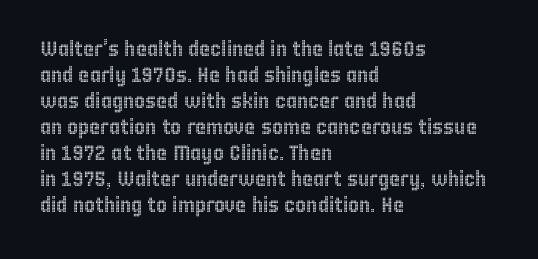
{"italic": "no", "underline": "no", "align": "left", "line_spacing_ratio": 1.24, "letter_spacing": "normal", "letter_spacing_em": 0.0, "glyph_px": 21}
